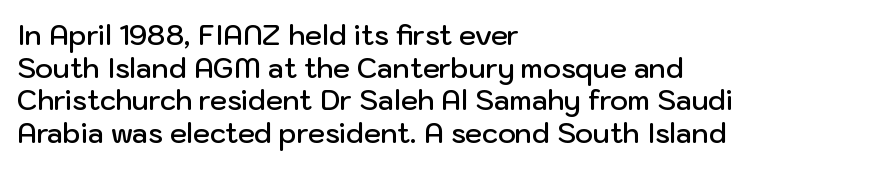
{"italic": "no", "bold": "semi", "underline": "no", "align": "left", "line_spacing_ratio": 1.21, "letter_spacing": "normal", "letter_spacing_em": 0.0, "glyph_px": 27}
